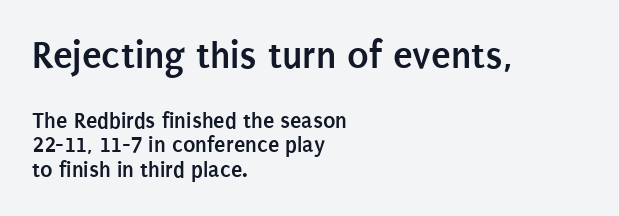
The image shows 40 px semibold, condensed sans-serif type, upright; set left-aligned, tight line spacing (1.07x), normal letter spacing, not underlined; the first (top) block is 1.74x larger; low stroke contrast and a large x-height.
